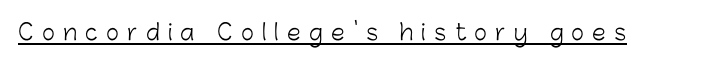
Italic? Not at all — the glyphs are vertical. The font sits on the lighter half of the weight spectrum, regular included. Does extra space separate the letters? Yes, quite a lot of it. The passage shown is underscored from start to finish.
